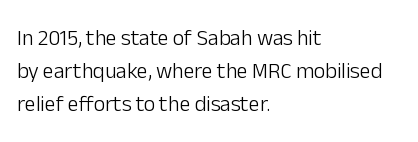
The image shows 22 px text type, upright; set left-aligned, normal line spacing (1.49x), normal letter spacing, not underlined.
